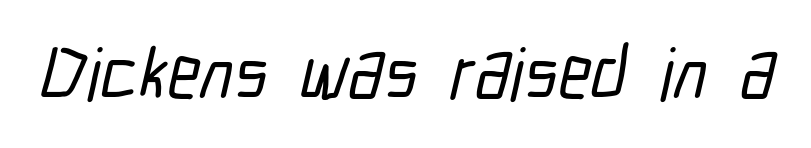
The baseline area is clear. Between one letter and the next there's only the usual sliver of space. Examine the stroke ends and you'll find no serifs. The rendering uses natural spacing where letterforms have individual widths.
